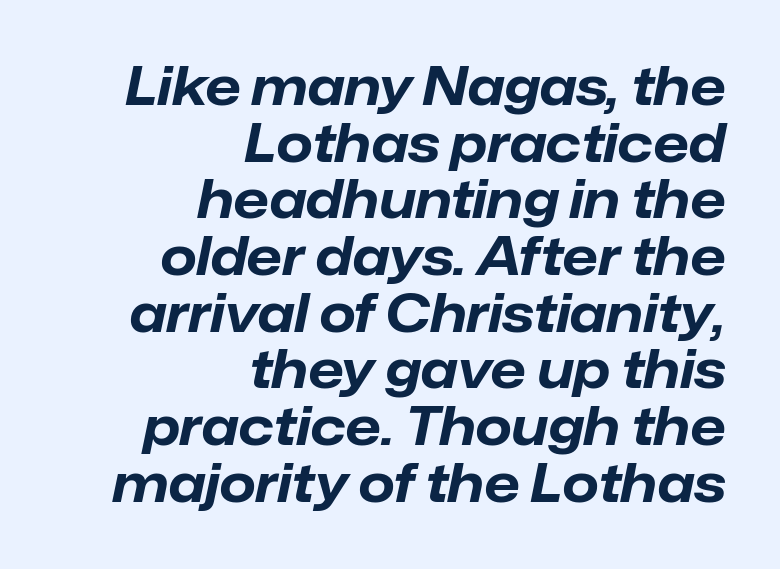
The image shows 52 px bold type, italic (leaning right); set right-aligned, tight line spacing (1.09x), normal letter spacing, not underlined; low stroke contrast and a medium x-height.
